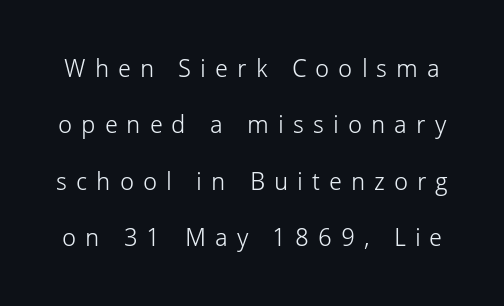
The space beneath each line is pristine and unruled. One glance says open: line gaps are wider than usual. Tracking here is generous; glyphs stand well apart from one another. The weight would be labelled regular, book, light, or lighter still. The font's upright variant was chosen for this text.
